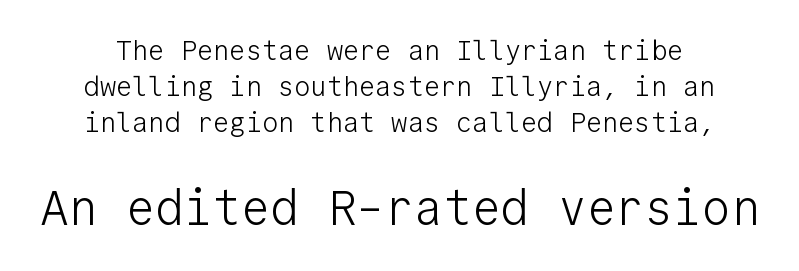
The image shows 48 px light sans-serif type, upright, monospaced; set normal line spacing (1.33x), normal letter spacing, not underlined; the second (bottom) block is 1.78x larger; low stroke contrast and a medium x-height.
